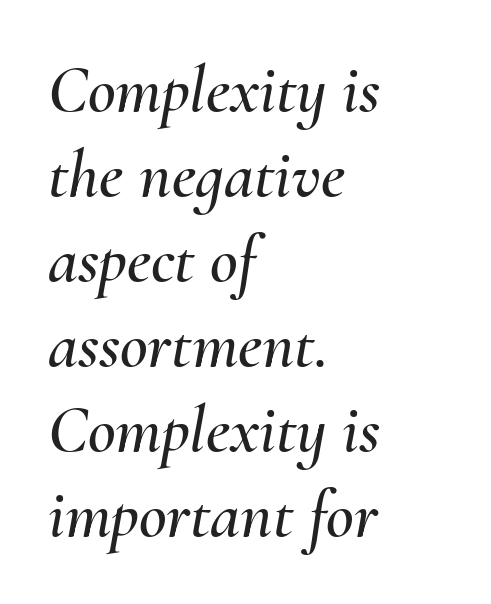
{"italic": "yes", "lean": "right", "slant_degrees": 10, "width": "normal", "stroke_contrast": "medium", "x_height": "small", "monospaced": "no", "underline": "no", "align": "left", "line_spacing": "normal", "line_spacing_ratio": 1.25, "letter_spacing": "normal", "letter_spacing_em": 0.0, "glyph_px": 68}
